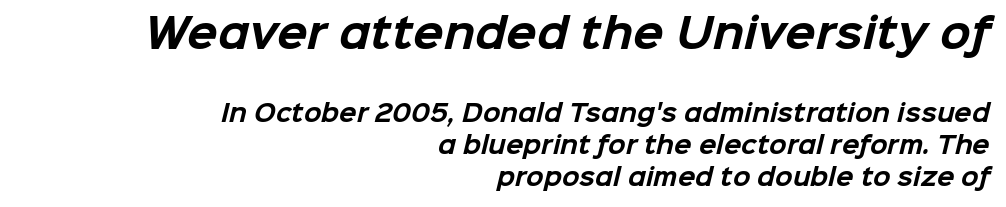
{"serif": "no", "bold": "yes", "weight": "bold", "width": "normal", "stroke_contrast": "low", "x_height": "medium", "monospaced": "no", "underline": "no", "align": "right", "line_spacing": "normal", "line_spacing_ratio": 1.38, "letter_spacing": "normal", "letter_spacing_em": 0.0, "larger_block": "first", "size_ratio": 1.74, "glyph_px": 40}
